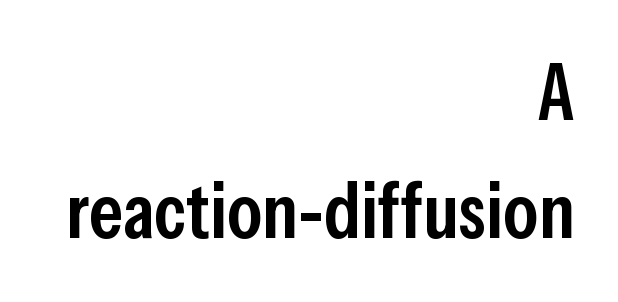
Q: Is the text bold? A: Semi-bold.
Q: Is the text italic (slanted)? A: No, it is upright.
Q: Is the typeface a serif or a sans-serif typeface? A: Sans-serif.
Q: Is the text underlined? A: No.
Q: How is the paragraph aligned? A: Right-aligned.
Q: Is the spacing between letters normal or unusually wide? A: Normal.
Q: Is the spacing between lines tight, normal or loose? A: Normal.
Q: Width (condensed, normal, or wide)? A: Condensed.
Q: Stroke contrast? A: Low.
Q: x-height? A: Medium.
Q: Monospaced? A: No.
